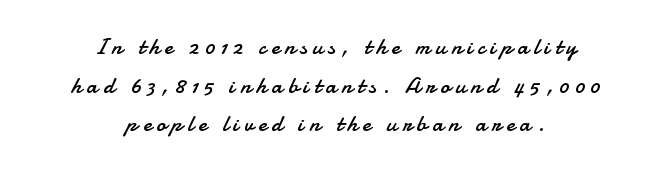
The letters are spread apart with noticeably loose tracking. The typesetter chose a symmetrical, centered arrangement here. The letterforms sit at book weight or below.
